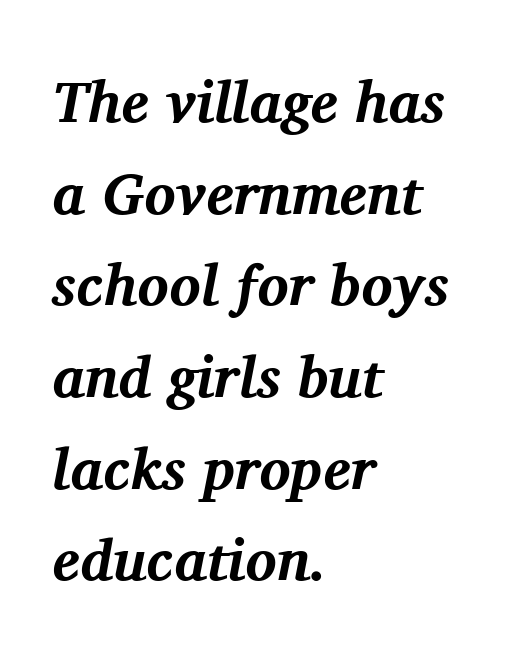
{"serif": "yes", "italic": "yes", "lean": "right", "slant_degrees": 11, "bold": "yes", "weight": "bold", "width": "normal", "stroke_contrast": "medium", "x_height": "medium", "monospaced": "no", "underline": "no", "align": "left", "line_spacing": "normal", "line_spacing_ratio": 1.58, "letter_spacing": "normal", "letter_spacing_em": 0.0, "glyph_px": 58}
